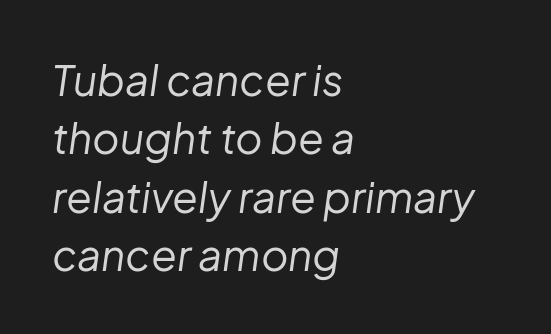
The image shows 42 px regular-weight type, italic (leaning right); set left-aligned, normal line spacing (1.39x), normal letter spacing, not underlined; low stroke contrast and a medium x-height.
